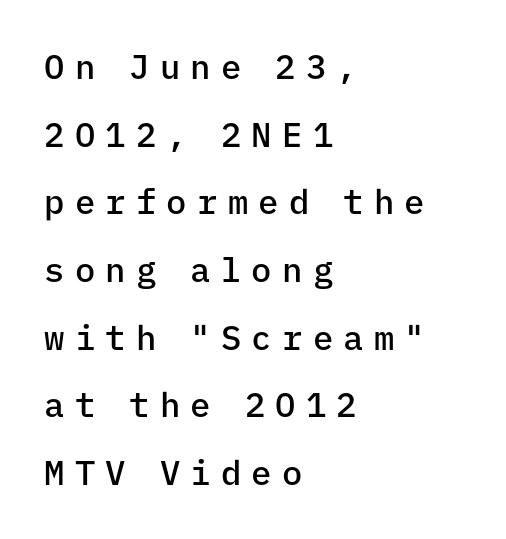
The image shows 34 px semibold sans-serif type, upright, monospaced; set left-aligned, loose line spacing (1.99x), unusually wide letter spacing (+0.3 em), not underlined; low stroke contrast and a medium x-height.
